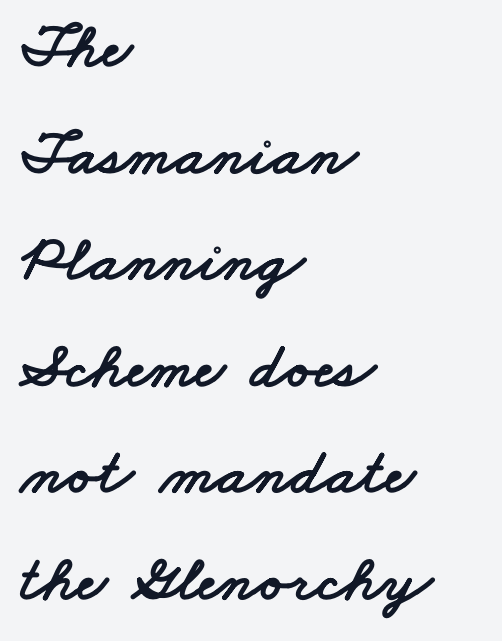
Q: Is the typeface a serif or a sans-serif typeface? A: Sans-serif.
Q: Is the text underlined? A: No.
Q: How is the paragraph aligned? A: Left-aligned.
Q: Is the spacing between letters normal or unusually wide? A: Normal.
Q: Is the spacing between lines tight, normal or loose? A: Normal.
Q: Width (condensed, normal, or wide)? A: Wide.
Q: Stroke contrast? A: Low.
Q: x-height? A: Small.
Q: Monospaced? A: No.
